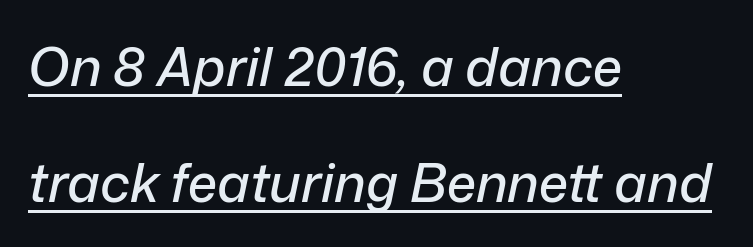
The image shows 53 px text type, italic (leaning right); set left-aligned, loose line spacing (2.18x), normal letter spacing, underlined; low stroke contrast and a medium x-height.
